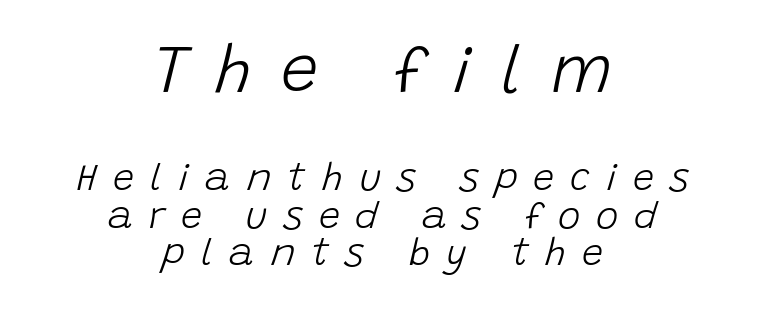
The image shows 67 px light type, italic (leaning right); set centered, tight line spacing (0.99x), unusually wide letter spacing (+0.42 em), not underlined; the first (top) block is 1.76x larger; low stroke contrast and a large x-height.
